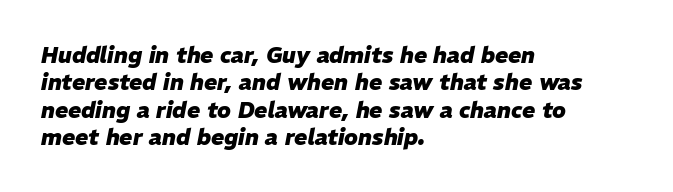
{"italic": "yes", "lean": "right", "slant_degrees": 11, "bold": "yes", "underline": "no", "align": "left", "line_spacing_ratio": 1.24, "letter_spacing": "normal", "letter_spacing_em": 0.0, "glyph_px": 22}
